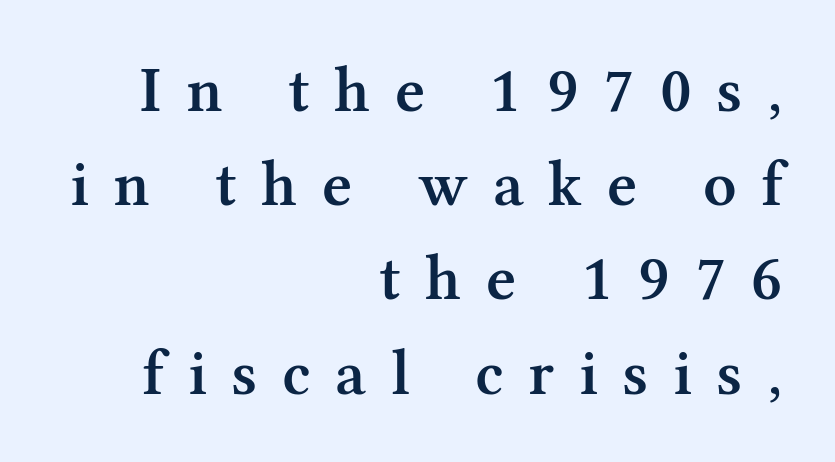
The image shows 65 px semibold serif type, upright; set right-aligned, normal line spacing (1.45x), unusually wide letter spacing (+0.38 em), not underlined; medium stroke contrast and a medium x-height.
